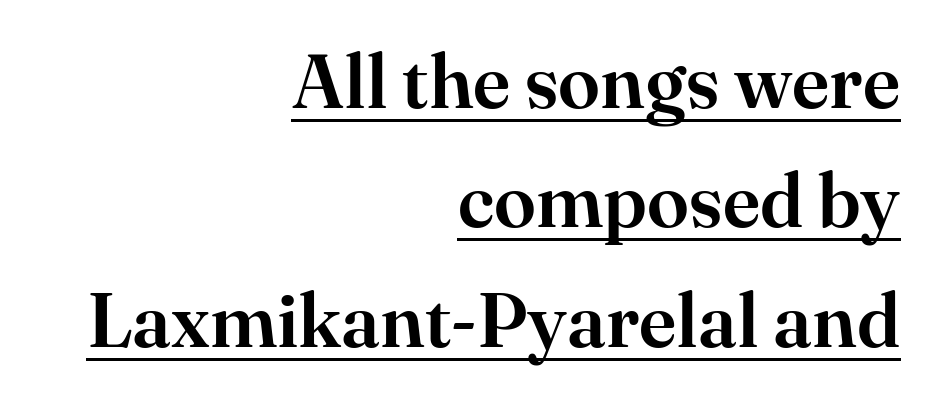
Q: Is the text italic (slanted)? A: No, it is upright.
Q: Is the typeface a serif or a sans-serif typeface? A: Serif.
Q: Is the text underlined? A: Yes.
Q: How is the paragraph aligned? A: Right-aligned.
Q: Is the spacing between letters normal or unusually wide? A: Normal.
Q: Is the spacing between lines tight, normal or loose? A: Normal.
Q: Width (condensed, normal, or wide)? A: Normal.
Q: Stroke contrast? A: High.
Q: x-height? A: Small.
Q: Monospaced? A: No.
